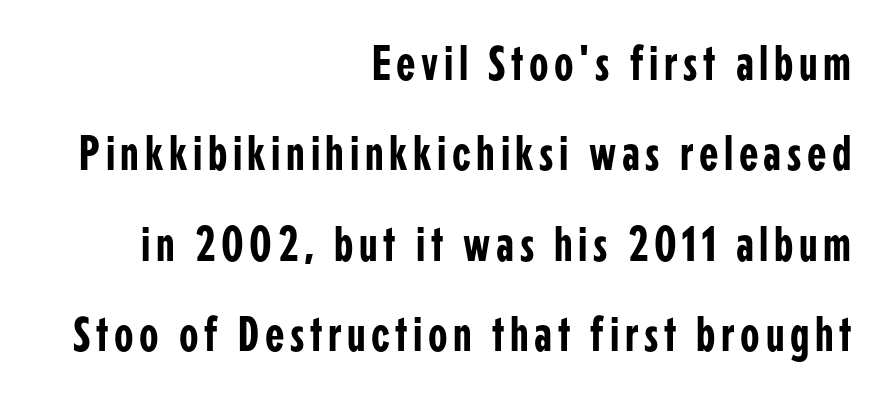
The image shows 50 px condensed sans-serif type, upright; set right-aligned, line spacing 1.81x, not underlined; low stroke contrast and a medium x-height.
